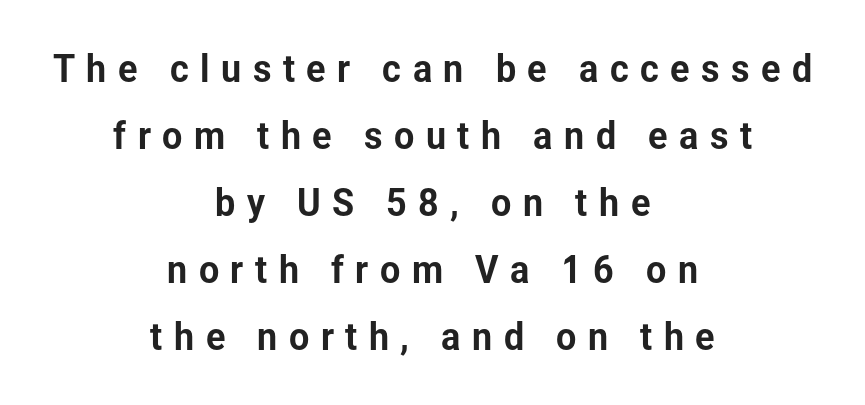
{"serif": "no", "italic": "no", "width": "normal", "stroke_contrast": "low", "x_height": "medium", "monospaced": "no", "underline": "no", "align": "center", "line_spacing_ratio": 1.86, "letter_spacing": "wide", "letter_spacing_em": 0.32, "glyph_px": 36}
